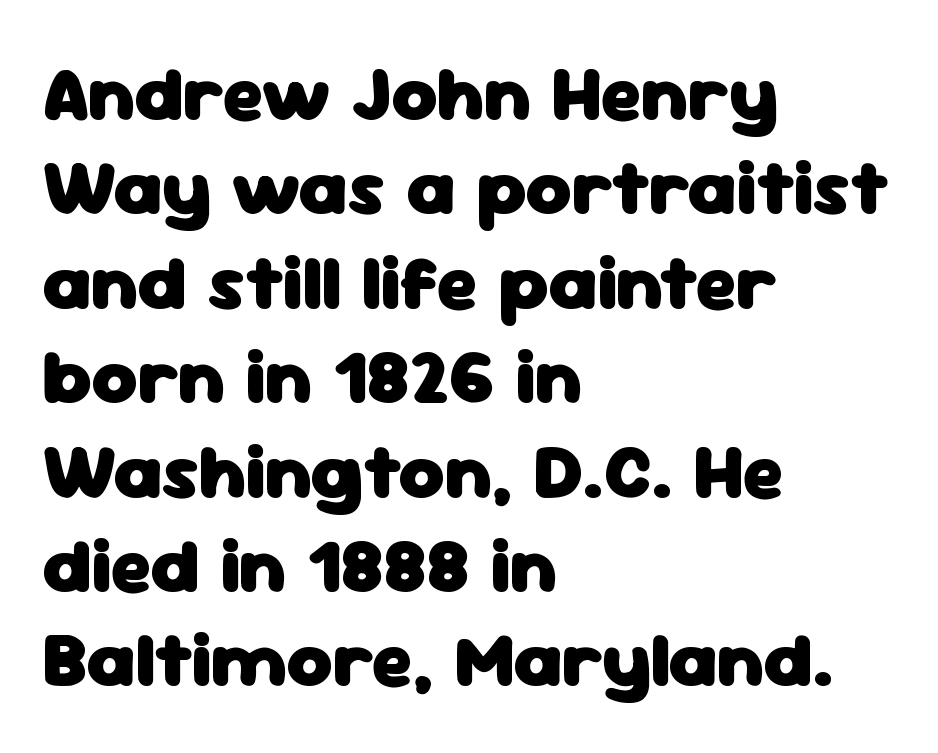
You could call the tracking neutral — neither tight nor loose. Serif or sans? Sans — the stroke terminals are bare. The letters advance in unequal steps, a hallmark of proportional type. The face used here has the dense, thick strokes of a bold.
